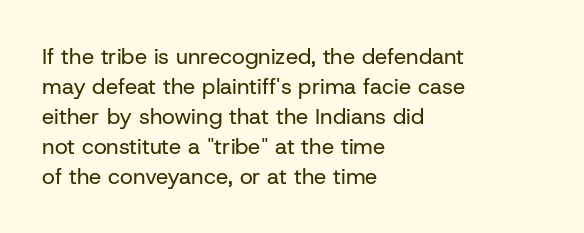
{"italic": "no", "bold": "no", "underline": "no", "align": "left", "line_spacing": "normal", "line_spacing_ratio": 1.36, "letter_spacing": "normal", "letter_spacing_em": 0.0, "glyph_px": 22}
